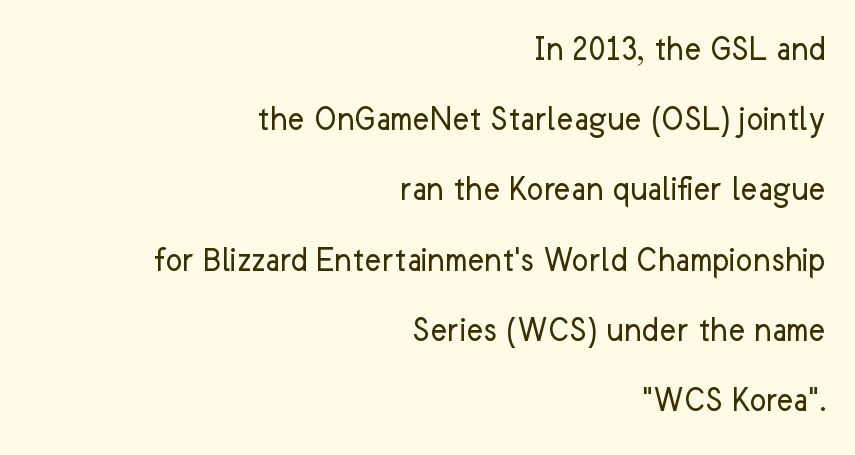
Q: Is the text bold? A: No.
Q: Is the text italic (slanted)? A: No, it is upright.
Q: Is the typeface a serif or a sans-serif typeface? A: Sans-serif.
Q: Is the text underlined? A: No.
Q: How is the paragraph aligned? A: Right-aligned.
Q: Is the spacing between letters normal or unusually wide? A: Normal.
Q: Is the spacing between lines tight, normal or loose? A: Loose.
Q: Width (condensed, normal, or wide)? A: Normal.
Q: Stroke contrast? A: Low.
Q: x-height? A: Medium.
Q: Monospaced? A: No.
